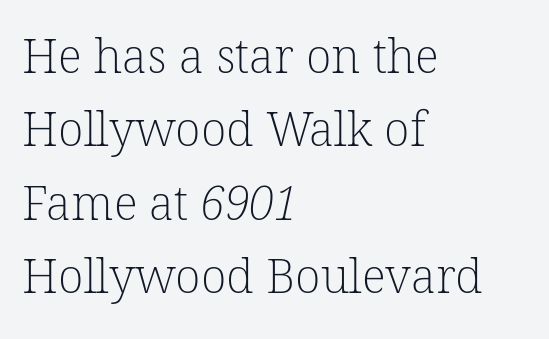
Q: Is the text bold? A: No.
Q: Is the typeface a serif or a sans-serif typeface? A: Serif.
Q: Is the text underlined? A: No.
Q: How is the paragraph aligned? A: Left-aligned.
Q: Is the spacing between letters normal or unusually wide? A: Normal.
Q: Is the spacing between lines tight, normal or loose? A: Normal.
Q: Width (condensed, normal, or wide)? A: Normal.
Q: Stroke contrast? A: Low.
Q: x-height? A: Medium.
Q: Monospaced? A: No.
